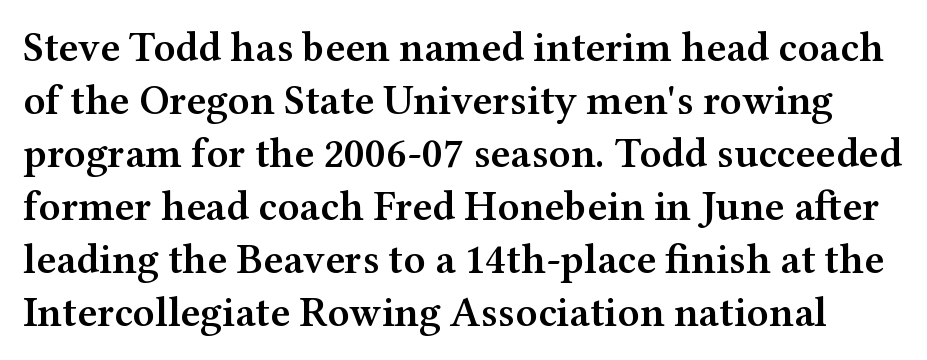
The image shows 42 px semibold, wide serif type, upright; set normal line spacing (1.26x), normal letter spacing, not underlined; medium stroke contrast and a medium x-height.
